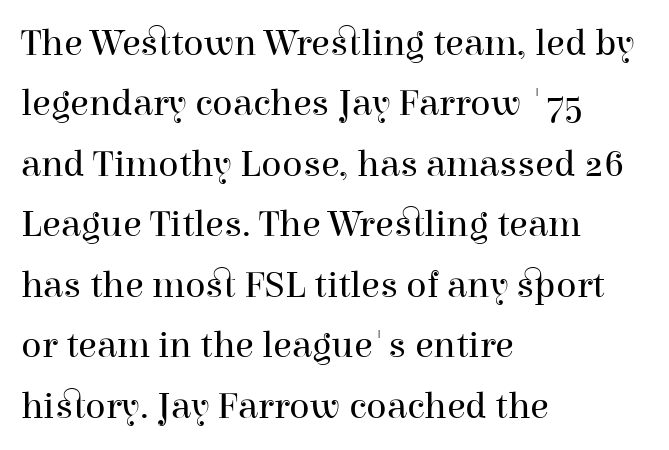
The image shows 38 px regular-weight serif type, upright; set left-aligned, normal line spacing (1.59x), normal letter spacing, not underlined; high stroke contrast and a medium x-height.
